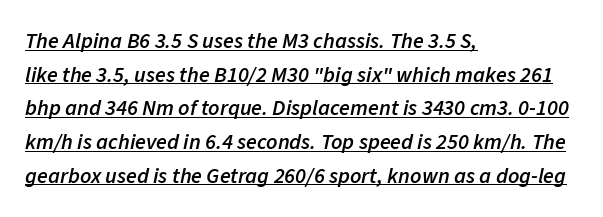
Q: Is the text bold? A: Semi-bold.
Q: Is the text italic (slanted)? A: Yes, it leans right by about 11 degrees.
Q: Is the text underlined? A: Yes.
Q: How is the paragraph aligned? A: Left-aligned.
Q: Is the spacing between letters normal or unusually wide? A: Normal.
Q: Is the spacing between lines tight, normal or loose? A: Normal.
